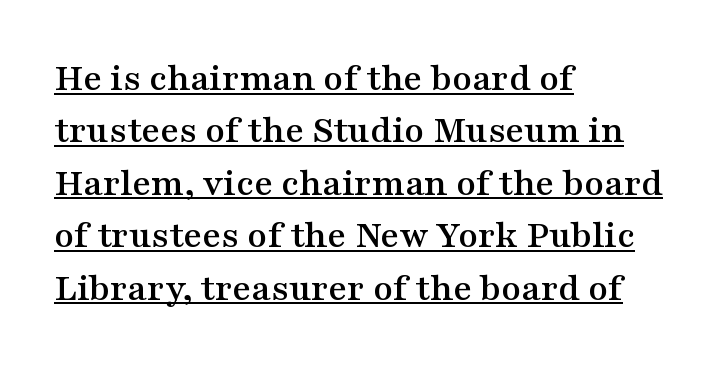
{"serif": "yes", "italic": "no", "width": "wide", "stroke_contrast": "medium", "x_height": "medium", "monospaced": "no", "underline": "yes", "align": "left", "line_spacing": "normal", "line_spacing_ratio": 1.31, "letter_spacing": "normal", "letter_spacing_em": 0.0, "glyph_px": 40}
